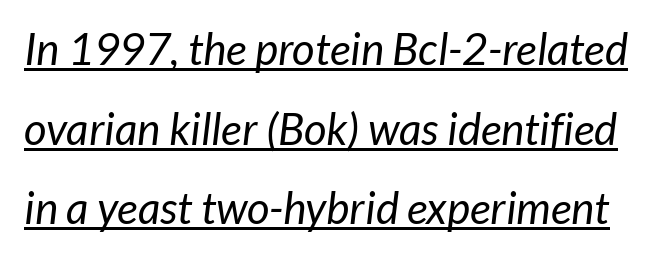
Q: Is the text bold? A: No.
Q: Is the typeface a serif or a sans-serif typeface? A: Sans-serif.
Q: Is the text underlined? A: Yes.
Q: Is the spacing between letters normal or unusually wide? A: Normal.
Q: Width (condensed, normal, or wide)? A: Normal.
Q: Stroke contrast? A: Low.
Q: x-height? A: Medium.
Q: Monospaced? A: No.
